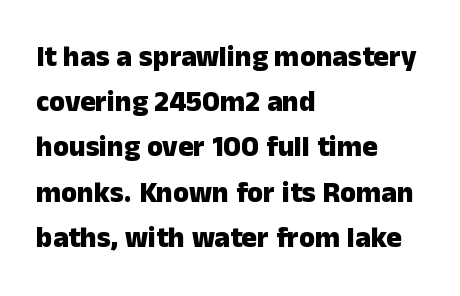
Leading matches the norm, producing a regular column. In CSS terms this would be text-align: left. Does the lettering tilt? It doesn't — this is upright. Unlike a traditional serif, this face leaves its strokes unadorned. These lines keep a tight, regular rhythm from letter to letter. The rendering uses a bold face; every stroke is thick and dark.
